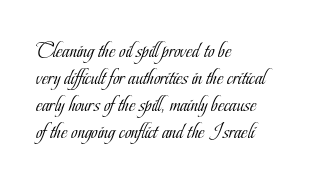
Honestly, the letter spacing is just normal — you wouldn't notice it. A student would call this left alignment; a typographer would say flush left, rag right. The font sits on the lighter half of the weight spectrum, regular included. Just letters on the line, the space beneath them empty.
